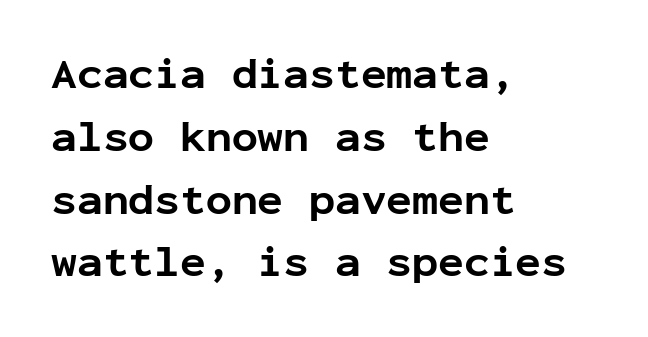
The image shows 43 px bold sans-serif type, upright, monospaced; set left-aligned, normal line spacing (1.46x), normal letter spacing, not underlined; low stroke contrast and a medium x-height.
